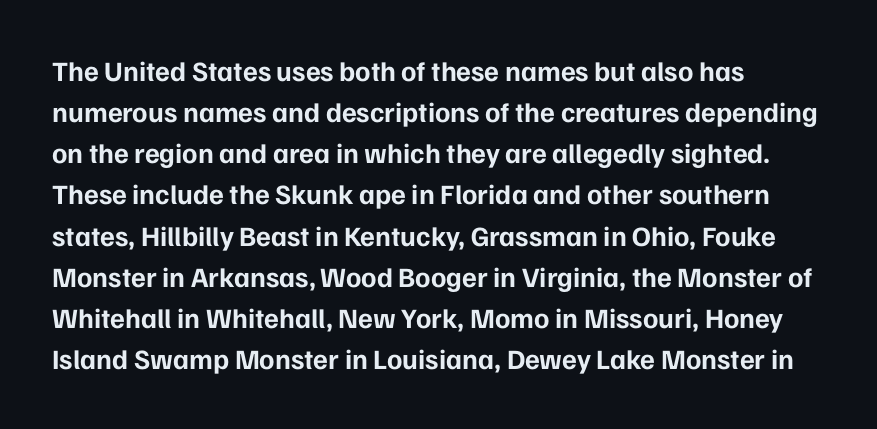
{"serif": "no", "italic": "no", "bold": "yes", "weight": "bold", "width": "normal", "stroke_contrast": "low", "x_height": "medium", "monospaced": "no", "underline": "no", "align": "left", "line_spacing": "normal", "line_spacing_ratio": 1.47, "letter_spacing": "normal", "letter_spacing_em": 0.0, "glyph_px": 28}
